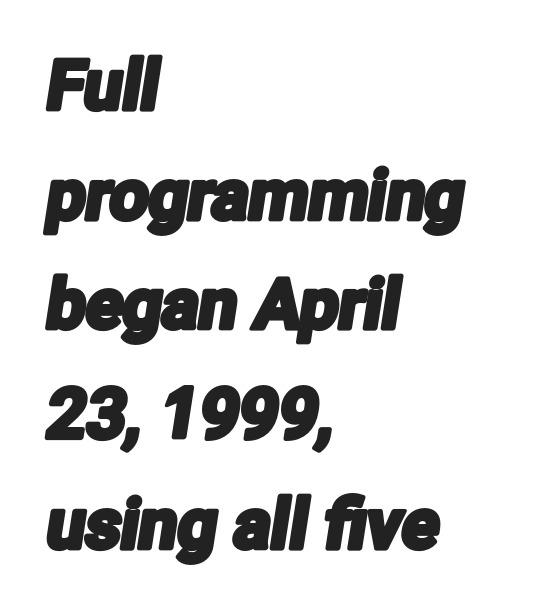
The image shows 69 px condensed sans-serif type; set left-aligned, normal line spacing (1.59x), normal letter spacing, not underlined; low stroke contrast and a medium x-height.
